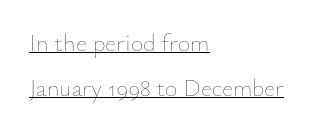
{"italic": "no", "bold": "no", "underline": "yes", "align": "left", "line_spacing_ratio": 1.87, "letter_spacing": "normal", "letter_spacing_em": 0.0, "glyph_px": 24}
